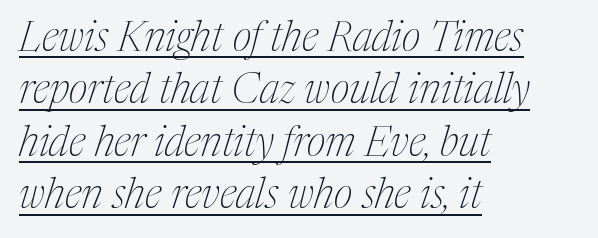
Quick note: underline on. Students, observe: this is what conventionally led text looks like. Line beginnings align vertically; line endings do not. The font's italic variant was chosen for this text.
